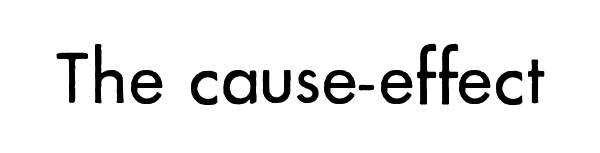
Upright lettering throughout. Stems here are at most as thick as an everyday book face. Is this a sans? Yes — the strokes have no serifs. Just letters on the line, the space beneath them empty.
